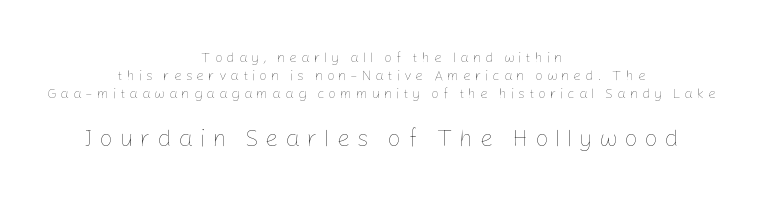
The image shows 24 px text type, upright; set centered, normal line spacing (1.3x), unusually wide letter spacing (+0.27 em), not underlined; the second (bottom) block is 1.71x larger.
